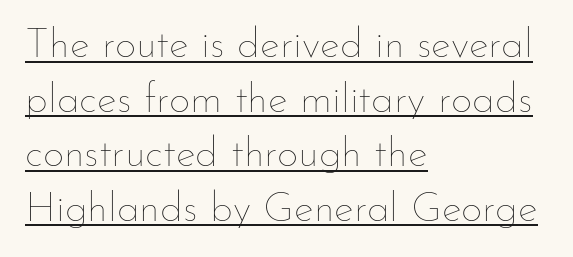
{"italic": "no", "bold": "no", "weight": "thin", "width": "normal", "stroke_contrast": "low", "x_height": "small", "monospaced": "no", "underline": "yes", "align": "left", "line_spacing": "normal", "line_spacing_ratio": 1.3, "letter_spacing": "normal", "letter_spacing_em": 0.0, "glyph_px": 42}
